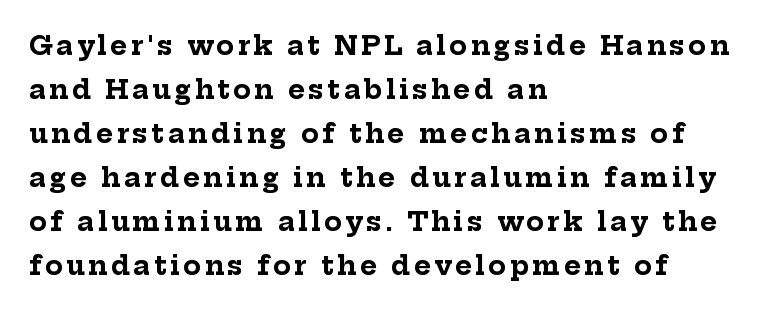
Q: Is the text bold? A: Yes.
Q: Is the text italic (slanted)? A: No, it is upright.
Q: Is the text underlined? A: No.
Q: How is the paragraph aligned? A: Left-aligned.
Q: Is the spacing between lines tight, normal or loose? A: Normal.
